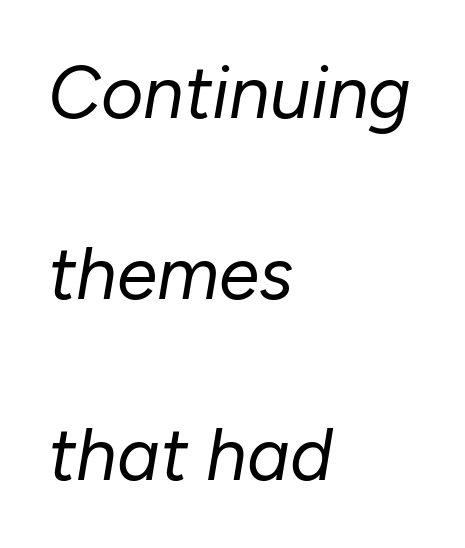
{"italic": "yes", "lean": "right", "slant_degrees": 10, "bold": "no", "weight": "regular", "width": "normal", "stroke_contrast": "low", "x_height": "medium", "monospaced": "no", "underline": "no", "align": "left", "line_spacing": "loose", "line_spacing_ratio": 2.48, "letter_spacing": "normal", "letter_spacing_em": 0.0, "glyph_px": 73}
